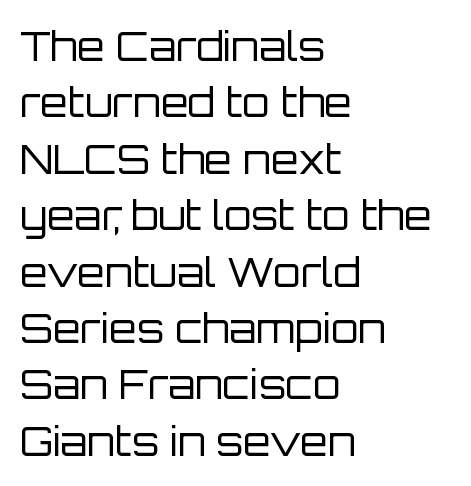
{"serif": "no", "italic": "no", "bold": "no", "weight": "regular", "width": "normal", "stroke_contrast": "low", "x_height": "large", "monospaced": "no", "underline": "no", "align": "left", "line_spacing": "normal", "line_spacing_ratio": 1.41, "letter_spacing": "normal", "letter_spacing_em": 0.0, "glyph_px": 40}
